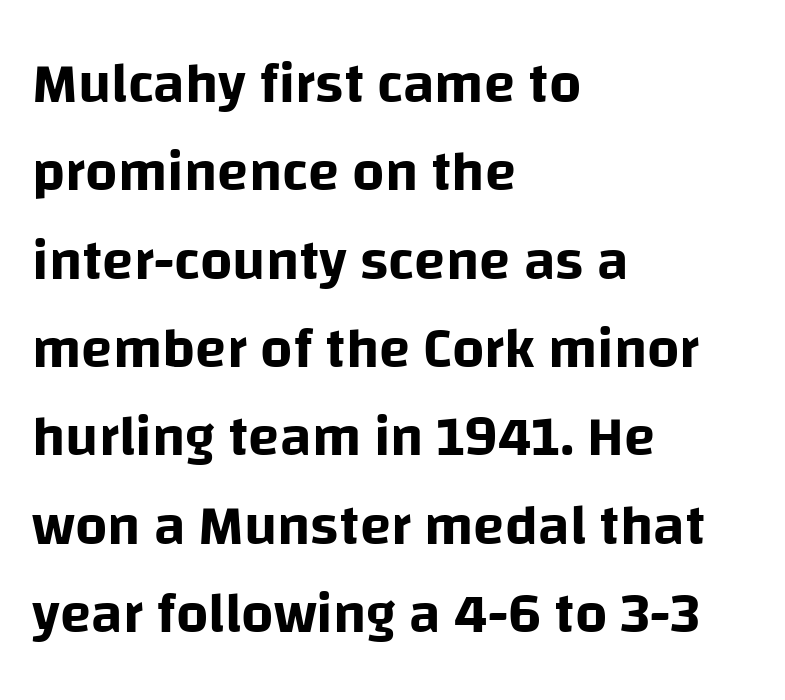
Any mark beneath the type? The region is blank. Students, note that the glyphs here touch the page at normal intervals. Serifs: no, the terminals of the letterforms are clean. Note the varied advance widths — an 'i' is clearly narrower than an 'm'. This is the regular roman posture of the typeface.
